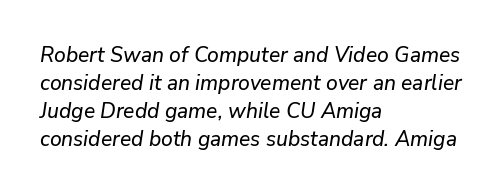
{"italic": "yes", "lean": "right", "slant_degrees": 9, "underline": "no", "align": "left", "line_spacing": "normal", "line_spacing_ratio": 1.33, "letter_spacing": "normal", "letter_spacing_em": 0.0, "glyph_px": 21}
